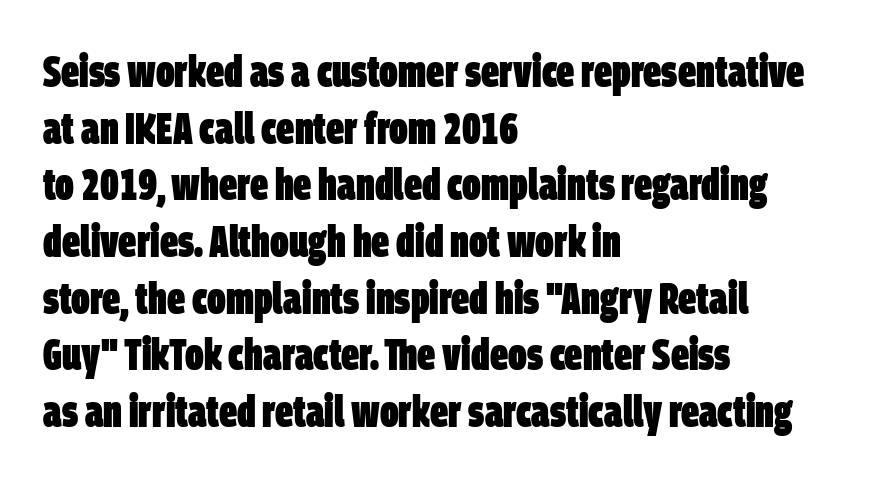
{"serif": "no", "bold": "yes", "weight": "heavy", "width": "condensed", "stroke_contrast": "low", "x_height": "large", "monospaced": "no", "underline": "no", "align": "left", "line_spacing": "normal", "line_spacing_ratio": 1.26, "letter_spacing": "normal", "letter_spacing_em": 0.0, "glyph_px": 45}
